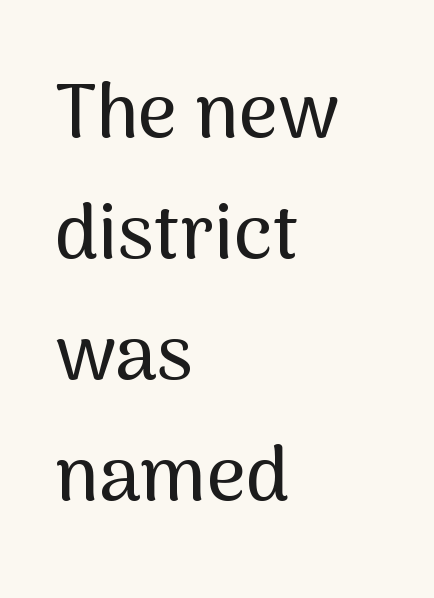
Q: Is the text italic (slanted)? A: No, it is upright.
Q: Is the typeface a serif or a sans-serif typeface? A: Sans-serif.
Q: Is the text underlined? A: No.
Q: How is the paragraph aligned? A: Left-aligned.
Q: Is the spacing between letters normal or unusually wide? A: Normal.
Q: Is the spacing between lines tight, normal or loose? A: Normal.
Q: Width (condensed, normal, or wide)? A: Normal.
Q: Stroke contrast? A: Medium.
Q: x-height? A: Medium.
Q: Monospaced? A: No.
